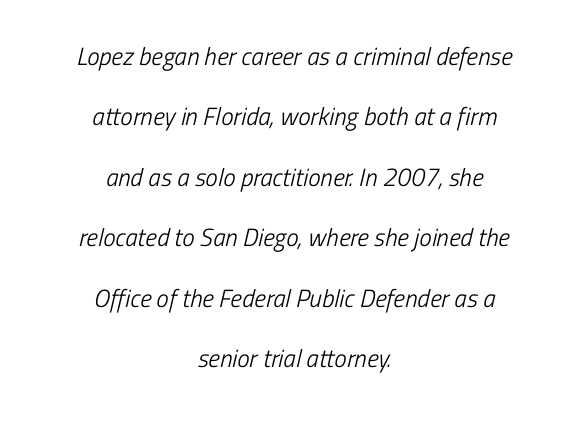
Q: Is the text bold? A: No.
Q: Is the text underlined? A: No.
Q: How is the paragraph aligned? A: Centered.
Q: Is the spacing between letters normal or unusually wide? A: Normal.
Q: Is the spacing between lines tight, normal or loose? A: Loose.
